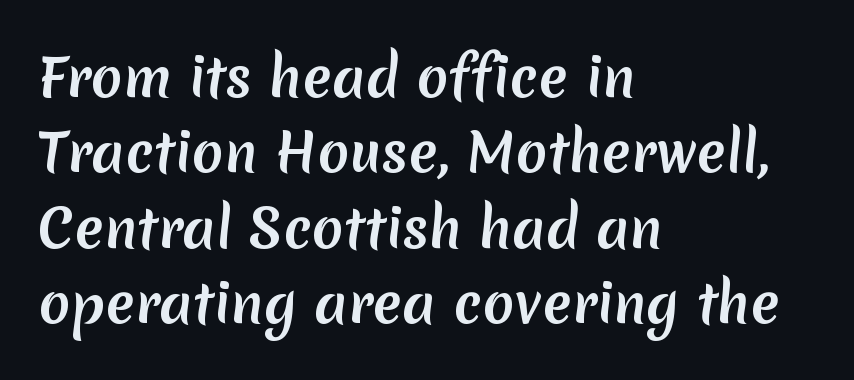
Where is the straight margin? On the left. Notice how descenders clear the ascenders below comfortably — that's standard leading. The face used here is proportionally spaced, like ordinary book or web type. This rendering features lettering with no underline.
